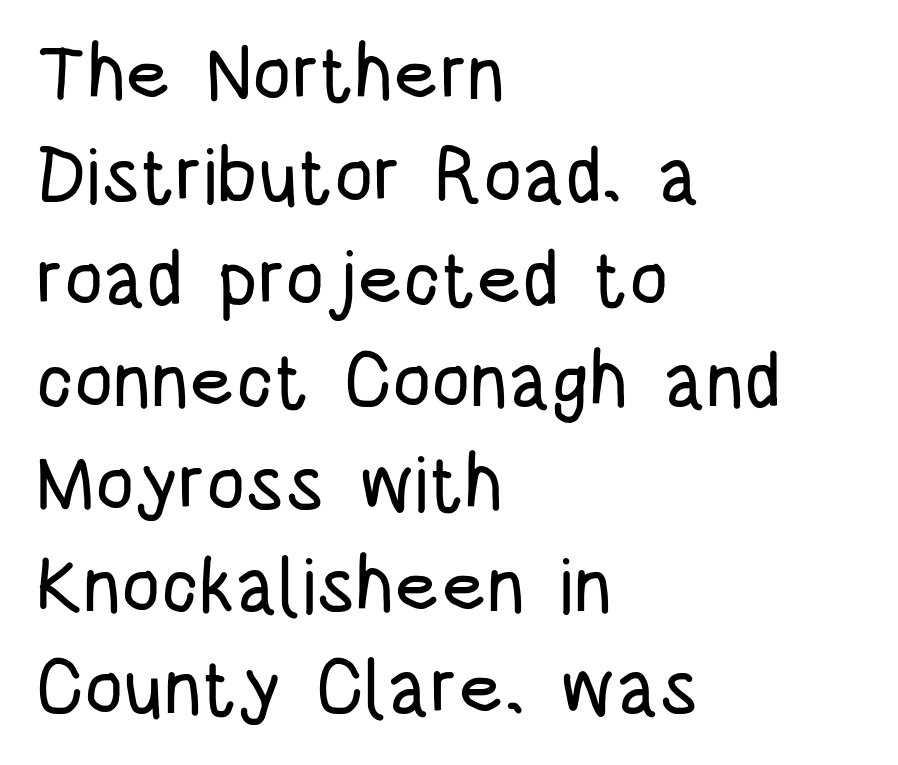
{"serif": "no", "italic": "no", "width": "condensed", "stroke_contrast": "low", "x_height": "large", "monospaced": "no", "underline": "no", "align": "left", "line_spacing": "normal", "line_spacing_ratio": 1.33, "letter_spacing": "normal", "letter_spacing_em": 0.0, "glyph_px": 77}
